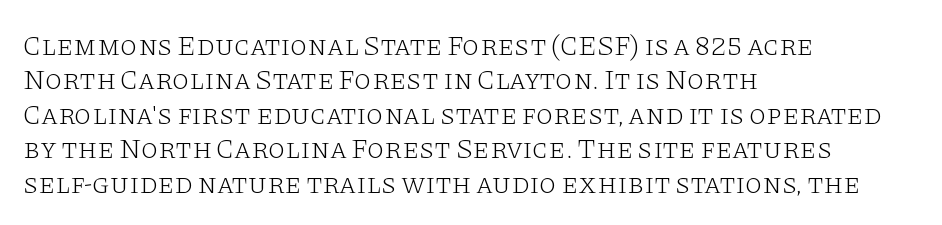
{"serif": "yes", "italic": "no", "bold": "no", "weight": "light", "width": "wide", "stroke_contrast": "low", "x_height": "large", "monospaced": "no", "underline": "no", "align": "left", "line_spacing_ratio": 1.23, "letter_spacing": "normal", "letter_spacing_em": 0.0, "glyph_px": 28}
